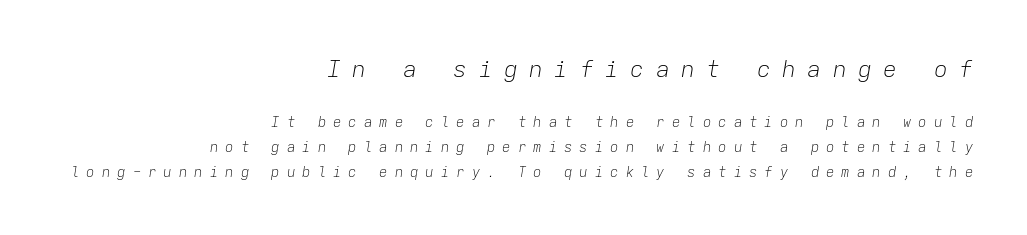
The image shows 23 px text type, italic (leaning right); set right-aligned, line spacing 1.77x, unusually wide letter spacing (+0.5 em), not underlined; the first (top) block is 1.64x larger.
